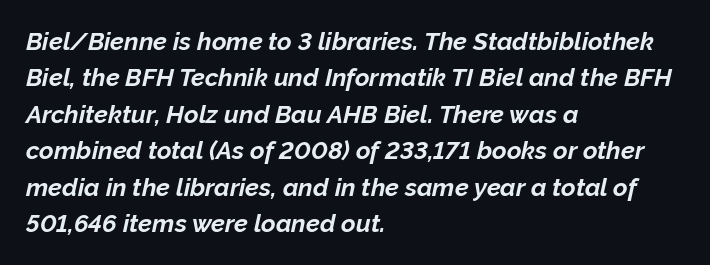
The image shows 25 px bold type, italic (leaning right); set left-aligned, normal line spacing (1.46x), normal letter spacing, not underlined.
